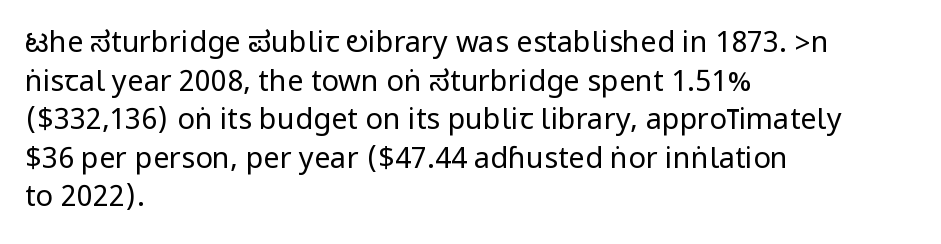
{"serif": "no", "italic": "no", "bold": "no", "weight": "regular", "width": "condensed", "stroke_contrast": "low", "underline": "no", "align": "left", "line_spacing": "normal", "line_spacing_ratio": 1.33, "letter_spacing": "normal", "letter_spacing_em": 0.0, "glyph_px": 29}
